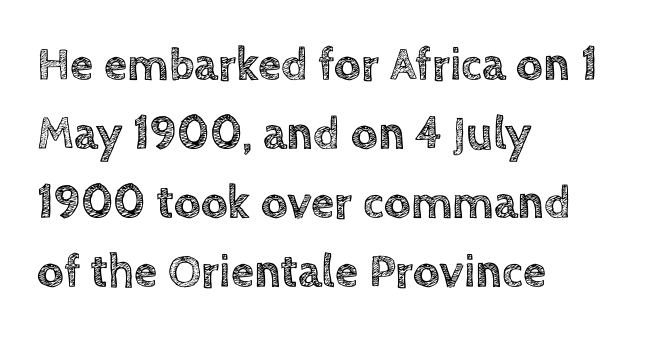
{"italic": "no", "width": "normal", "x_height": "large", "monospaced": "no", "underline": "no", "align": "left", "line_spacing": "normal", "line_spacing_ratio": 1.47, "letter_spacing": "normal", "letter_spacing_em": 0.0, "glyph_px": 47}
